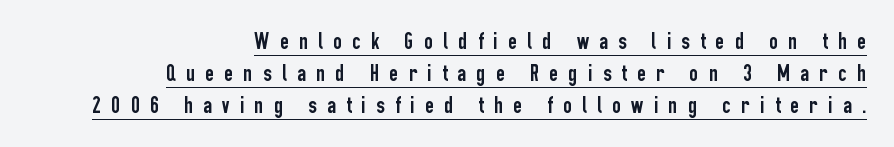
{"italic": "no", "underline": "yes", "align": "right", "line_spacing": "normal", "line_spacing_ratio": 1.34, "letter_spacing": "wide", "letter_spacing_em": 0.43, "glyph_px": 24}
